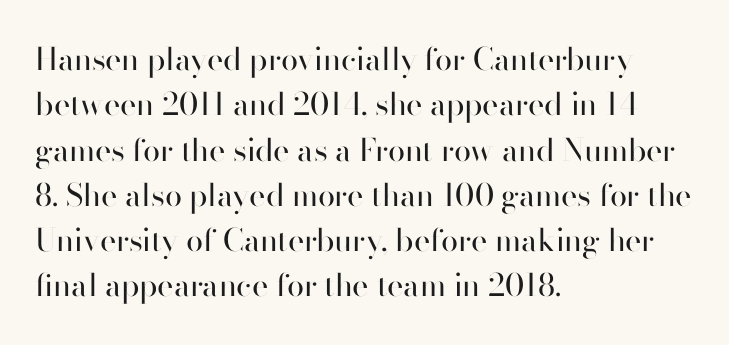
{"serif": "no", "italic": "no", "bold": "no", "weight": "regular", "width": "normal", "stroke_contrast": "high", "x_height": "small", "monospaced": "no", "underline": "no", "align": "left", "line_spacing": "normal", "line_spacing_ratio": 1.46, "letter_spacing": "normal", "letter_spacing_em": 0.0, "glyph_px": 31}
